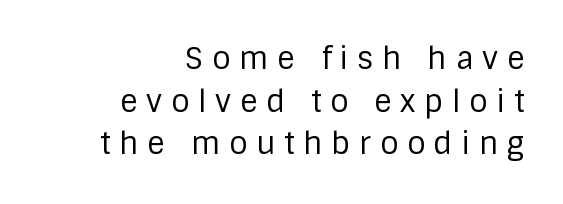
Q: Is the text bold? A: No.
Q: Is the text italic (slanted)? A: No, it is upright.
Q: Is the typeface a serif or a sans-serif typeface? A: Sans-serif.
Q: Is the text underlined? A: No.
Q: How is the paragraph aligned? A: Right-aligned.
Q: Is the spacing between letters normal or unusually wide? A: Unusually wide.
Q: Is the spacing between lines tight, normal or loose? A: Normal.
Q: Width (condensed, normal, or wide)? A: Normal.
Q: Stroke contrast? A: Low.
Q: x-height? A: Large.
Q: Monospaced? A: No.
